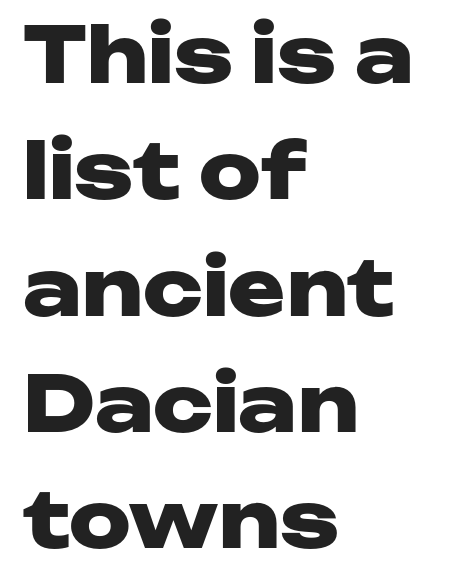
The image shows 77 px heavy, wide sans-serif type, upright; set left-aligned, normal line spacing (1.51x), normal letter spacing, not underlined; low stroke contrast and a medium x-height.
